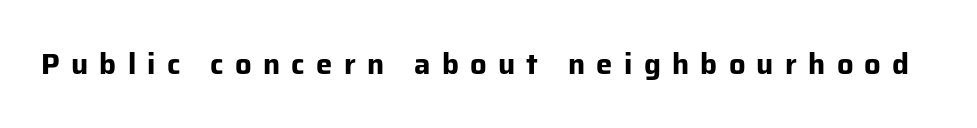
{"serif": "no", "italic": "no", "bold": "yes", "weight": "bold", "width": "normal", "stroke_contrast": "low", "x_height": "medium", "monospaced": "no", "underline": "no", "letter_spacing": "wide", "letter_spacing_em": 0.39, "glyph_px": 29}
